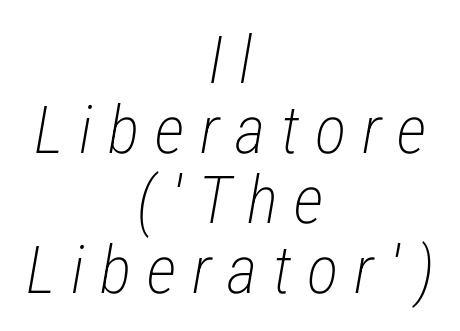
Q: Is the text bold? A: No.
Q: Is the text italic (slanted)? A: Yes, it leans right by about 12 degrees.
Q: Is the text underlined? A: No.
Q: How is the paragraph aligned? A: Centered.
Q: Is the spacing between letters normal or unusually wide? A: Unusually wide.
Q: Is the spacing between lines tight, normal or loose? A: Tight.
Q: Width (condensed, normal, or wide)? A: Condensed.
Q: Stroke contrast? A: Low.
Q: x-height? A: Medium.
Q: Monospaced? A: No.
